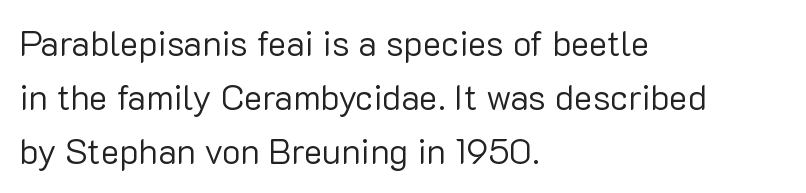
{"serif": "no", "italic": "no", "bold": "no", "weight": "regular", "width": "normal", "stroke_contrast": "low", "x_height": "medium", "monospaced": "no", "underline": "no", "align": "left", "line_spacing": "normal", "line_spacing_ratio": 1.55, "letter_spacing": "normal", "letter_spacing_em": 0.0, "glyph_px": 35}
